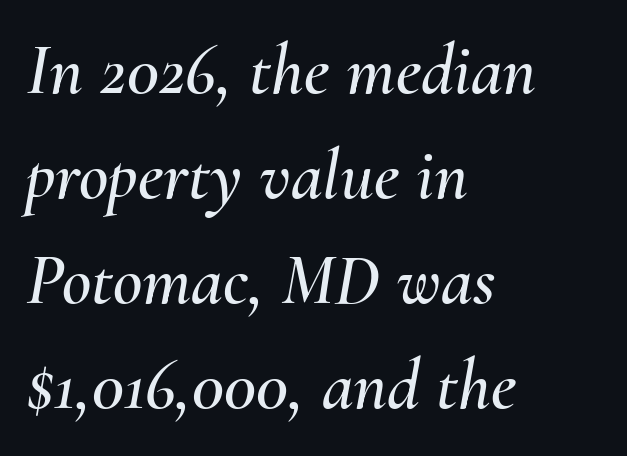
Q: Is the text italic (slanted)? A: Yes, it leans right by about 10 degrees.
Q: Is the text underlined? A: No.
Q: How is the paragraph aligned? A: Left-aligned.
Q: Is the spacing between letters normal or unusually wide? A: Normal.
Q: Is the spacing between lines tight, normal or loose? A: Normal.
Q: Width (condensed, normal, or wide)? A: Normal.
Q: Stroke contrast? A: Medium.
Q: x-height? A: Small.
Q: Monospaced? A: No.
